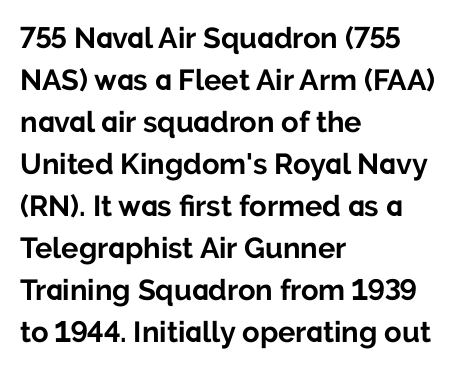
{"serif": "no", "italic": "no", "bold": "yes", "weight": "bold", "width": "normal", "stroke_contrast": "low", "x_height": "medium", "monospaced": "no", "underline": "no", "align": "left", "line_spacing": "normal", "line_spacing_ratio": 1.45, "letter_spacing": "normal", "letter_spacing_em": 0.0, "glyph_px": 29}
